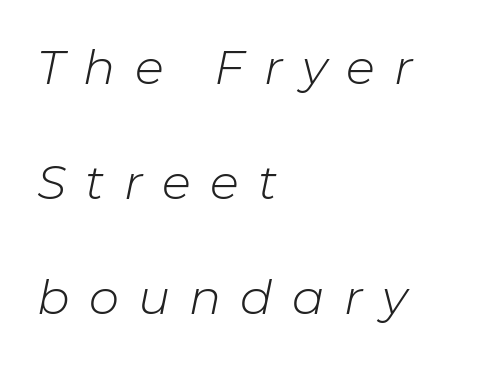
Between one letter and the next there's a generous, obvious gap. Layout note: lines flush left. Is the type heavy? It reads as light-to-regular instead. Yep, that's italic — everything's leaning. Baseline-to-baseline distance is far greater than the letter height. Character widths vary here, with narrow letters taking less room than wide ones.
